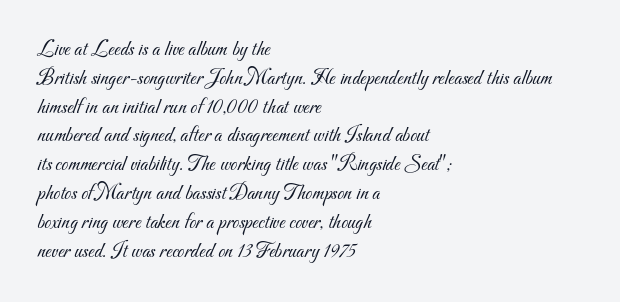
Q: Is the text bold? A: No.
Q: Is the text underlined? A: No.
Q: How is the paragraph aligned? A: Left-aligned.
Q: Is the spacing between letters normal or unusually wide? A: Normal.
Q: Is the spacing between lines tight, normal or loose? A: Normal.
